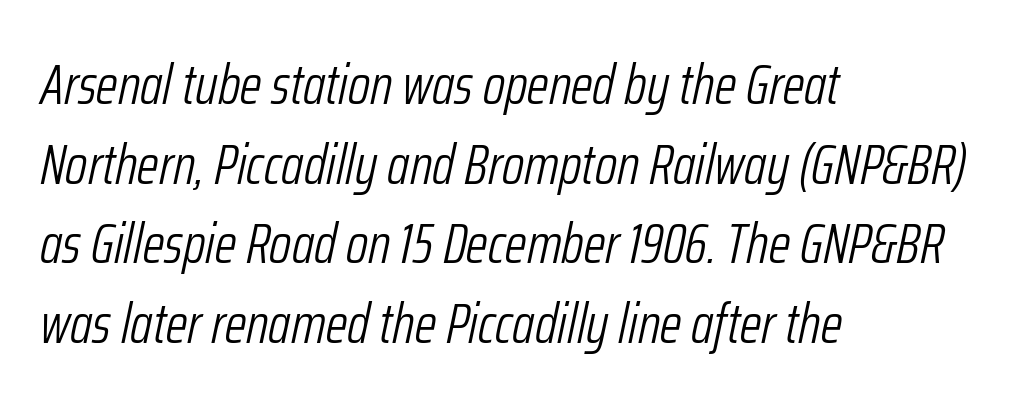
The image shows 56 px light, condensed type, italic (leaning right); set left-aligned, normal line spacing (1.42x), normal letter spacing, not underlined; low stroke contrast and a medium x-height.
